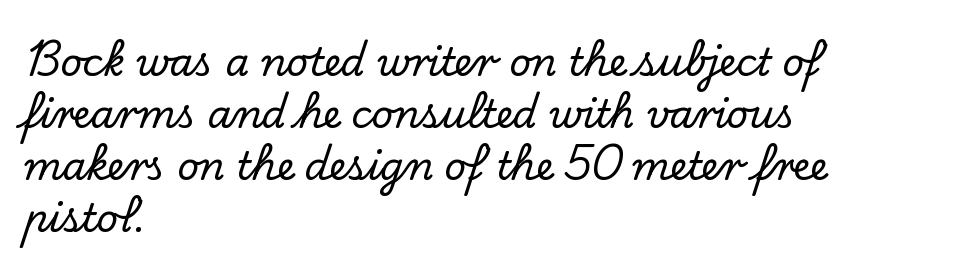
{"serif": "yes", "width": "normal", "stroke_contrast": "low", "x_height": "small", "monospaced": "no", "underline": "no", "align": "left", "line_spacing": "normal", "line_spacing_ratio": 1.37, "letter_spacing": "normal", "letter_spacing_em": 0.0, "glyph_px": 38}
